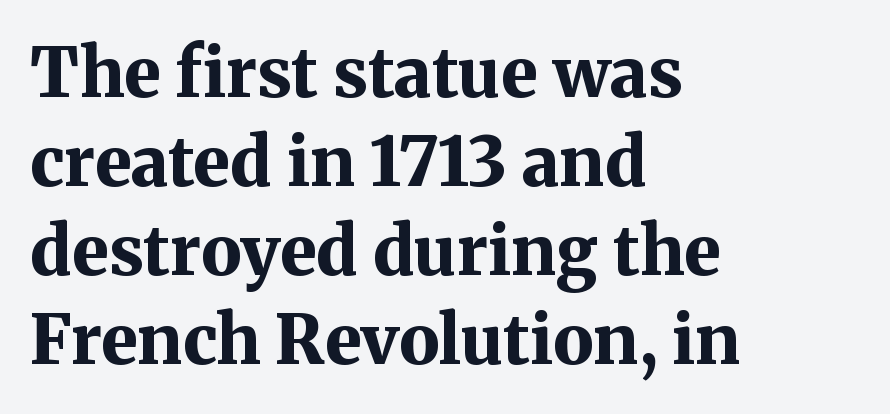
{"serif": "yes", "italic": "no", "bold": "yes", "weight": "bold", "width": "normal", "stroke_contrast": "medium", "x_height": "medium", "monospaced": "no", "underline": "no", "align": "left", "line_spacing": "normal", "line_spacing_ratio": 1.31, "letter_spacing": "normal", "letter_spacing_em": 0.0, "glyph_px": 68}
